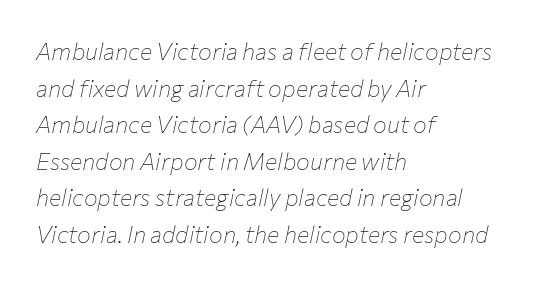
{"italic": "yes", "lean": "right", "slant_degrees": 12, "bold": "no", "underline": "no", "align": "left", "line_spacing": "normal", "line_spacing_ratio": 1.59, "letter_spacing": "normal", "letter_spacing_em": 0.0, "glyph_px": 23}
